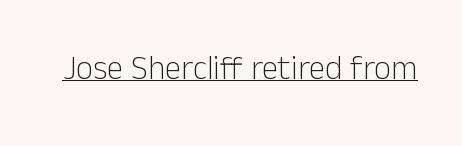
The image shows 33 px light sans-serif type, upright; set normal letter spacing, underlined; low stroke contrast and a medium x-height.
